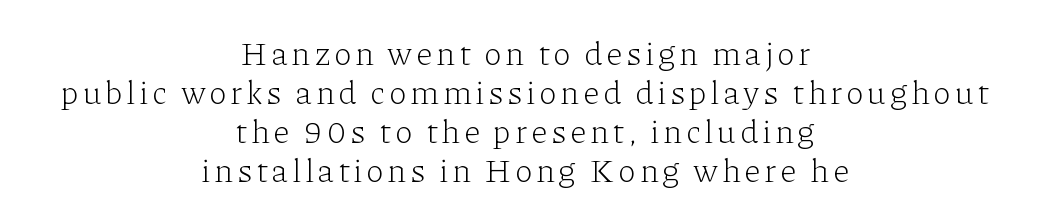
The image shows 33 px light serif type, upright; set centered, line spacing 1.18x, not underlined; low stroke contrast and a medium x-height.
